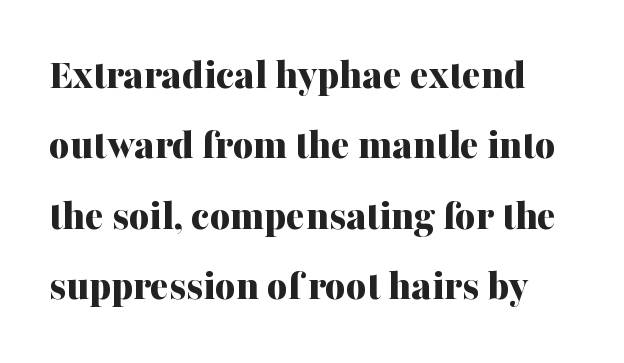
Q: Is the text bold? A: Yes.
Q: Is the text italic (slanted)? A: No, it is upright.
Q: Is the typeface a serif or a sans-serif typeface? A: Serif.
Q: Is the text underlined? A: No.
Q: Is the spacing between letters normal or unusually wide? A: Normal.
Q: Is the spacing between lines tight, normal or loose? A: Normal.
Q: Width (condensed, normal, or wide)? A: Normal.
Q: Stroke contrast? A: Medium.
Q: x-height? A: Medium.
Q: Monospaced? A: No.
